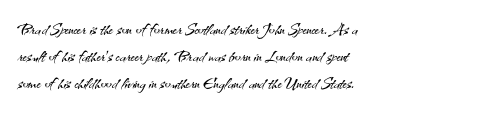
{"bold": "no", "underline": "no", "align": "left", "line_spacing_ratio": 1.23, "letter_spacing": "normal", "letter_spacing_em": 0.0, "glyph_px": 22}
